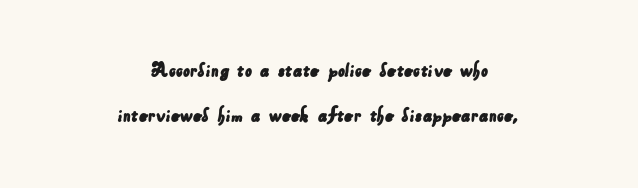
{"underline": "no", "align": "center", "line_spacing": "loose", "line_spacing_ratio": 2.04, "letter_spacing": "normal", "letter_spacing_em": 0.0, "glyph_px": 22}
